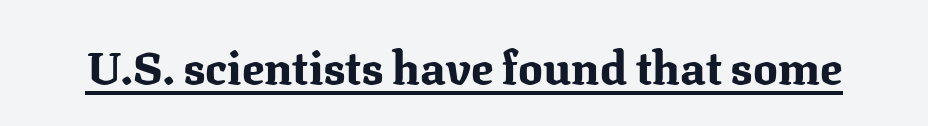
Q: Is the text bold? A: Yes.
Q: Is the text italic (slanted)? A: No, it is upright.
Q: Is the typeface a serif or a sans-serif typeface? A: Serif.
Q: Is the text underlined? A: Yes.
Q: Is the spacing between letters normal or unusually wide? A: Normal.
Q: Width (condensed, normal, or wide)? A: Normal.
Q: Stroke contrast? A: Medium.
Q: x-height? A: Medium.
Q: Monospaced? A: No.
